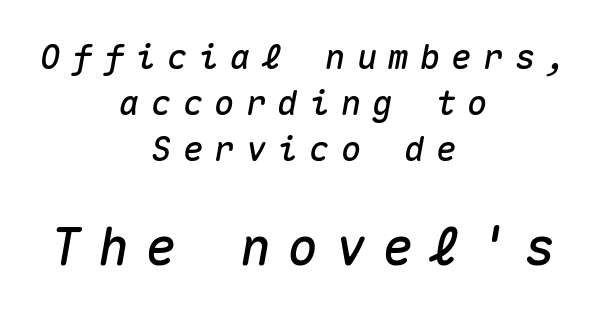
Q: Is the text italic (slanted)? A: Yes, it leans right by about 10 degrees.
Q: Is the text underlined? A: No.
Q: How is the paragraph aligned? A: Centered.
Q: Is the spacing between letters normal or unusually wide? A: Unusually wide.
Q: Is the spacing between lines tight, normal or loose? A: Normal.
Q: Which block of text is set in a larger size, the first (top) or the second (bottom)? A: The second (bottom) one.
Q: Width (condensed, normal, or wide)? A: Normal.
Q: Stroke contrast? A: Medium.
Q: x-height? A: Medium.
Q: Monospaced? A: Yes.
